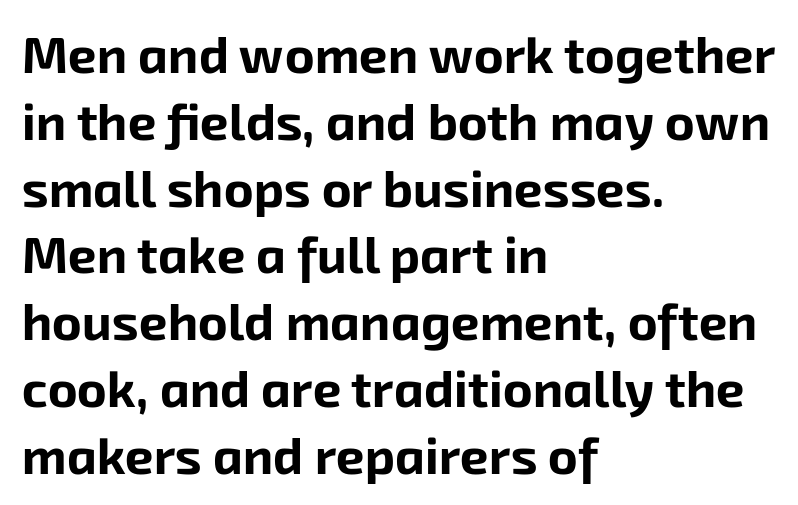
Q: Is the text bold? A: Yes.
Q: Is the typeface a serif or a sans-serif typeface? A: Sans-serif.
Q: Is the text underlined? A: No.
Q: How is the paragraph aligned? A: Left-aligned.
Q: Is the spacing between letters normal or unusually wide? A: Normal.
Q: Is the spacing between lines tight, normal or loose? A: Normal.
Q: Width (condensed, normal, or wide)? A: Normal.
Q: Stroke contrast? A: Low.
Q: x-height? A: Medium.
Q: Monospaced? A: No.
